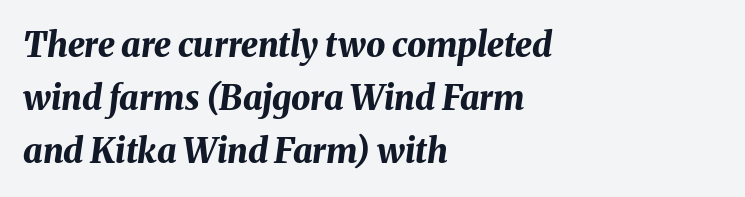
Q: Is the text bold? A: Yes.
Q: Is the text italic (slanted)? A: Yes, it leans right by about 8 degrees.
Q: Is the text underlined? A: No.
Q: How is the paragraph aligned? A: Left-aligned.
Q: Is the spacing between letters normal or unusually wide? A: Normal.
Q: Is the spacing between lines tight, normal or loose? A: Normal.
Q: Width (condensed, normal, or wide)? A: Normal.
Q: Stroke contrast? A: Medium.
Q: x-height? A: Medium.
Q: Monospaced? A: No.
